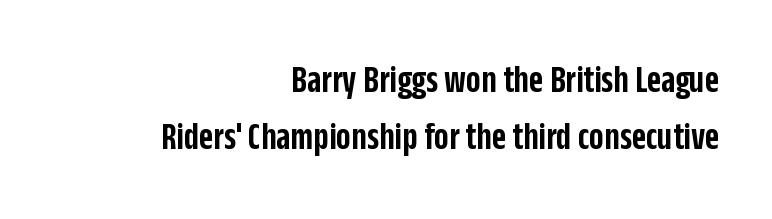
The image shows 39 px semibold, condensed sans-serif type, upright; set right-aligned, normal line spacing (1.46x), normal letter spacing, not underlined; low stroke contrast and a large x-height.
